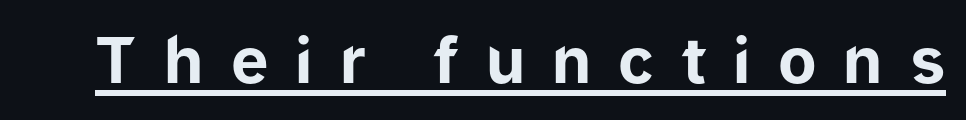
The image shows 63 px bold sans-serif type, upright; set unusually wide letter spacing (+0.43 em), underlined; low stroke contrast and a medium x-height.
